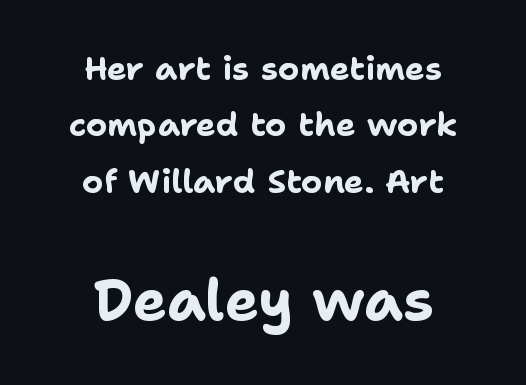
Q: Is the text bold? A: Yes.
Q: Is the text italic (slanted)? A: No, it is upright.
Q: Is the typeface a serif or a sans-serif typeface? A: Sans-serif.
Q: Is the text underlined? A: No.
Q: How is the paragraph aligned? A: Centered.
Q: Is the spacing between letters normal or unusually wide? A: Normal.
Q: Which block of text is set in a larger size, the first (top) or the second (bottom)? A: The second (bottom) one.
Q: Width (condensed, normal, or wide)? A: Normal.
Q: Stroke contrast? A: Low.
Q: x-height? A: Medium.
Q: Monospaced? A: No.
